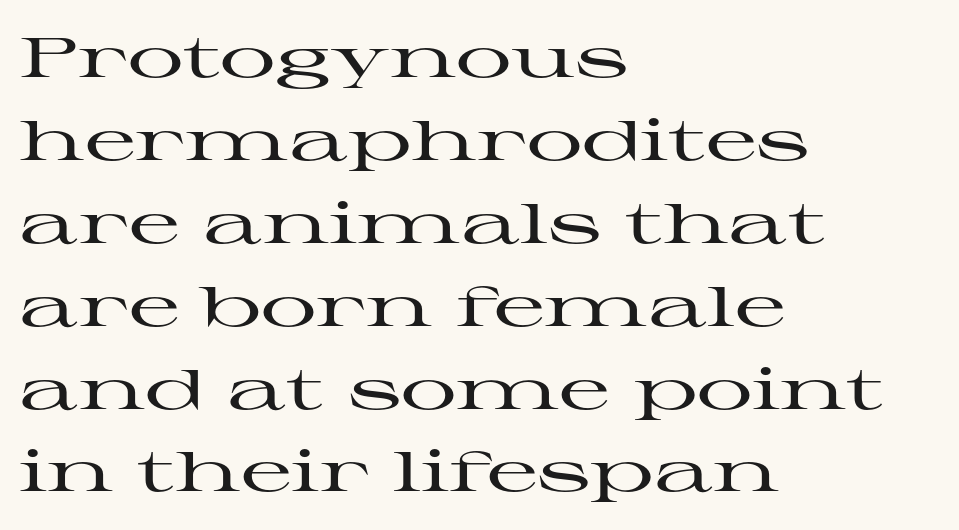
The image shows 56 px wide serif type, upright; set left-aligned, normal line spacing (1.48x), normal letter spacing, not underlined; high stroke contrast and a medium x-height.
